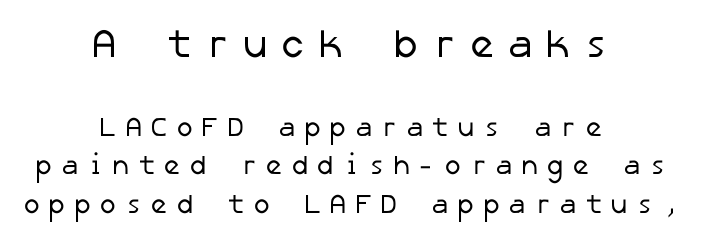
Compared with a flush-left layout, this one balances lines on the center instead. Examine the stroke ends and you'll find no serifs. Is this a heavy cut? Hardly; it is regular or lighter. There is plenty of visible air inserted between adjacent glyphs. In this sample the first text group is rendered at the bigger scale.
